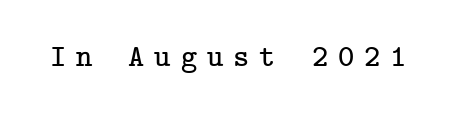
The image shows 31 px serif type, upright; set unusually wide letter spacing (+0.32 em), not underlined; low stroke contrast and a medium x-height.
